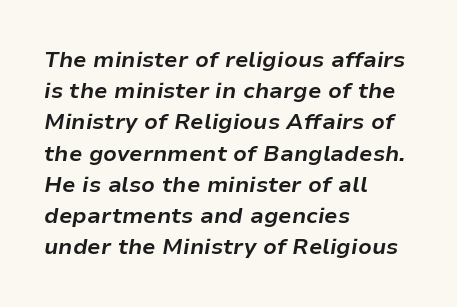
The image shows 22 px bold type, italic (leaning right); set left-aligned, normal line spacing (1.42x), normal letter spacing, not underlined.
